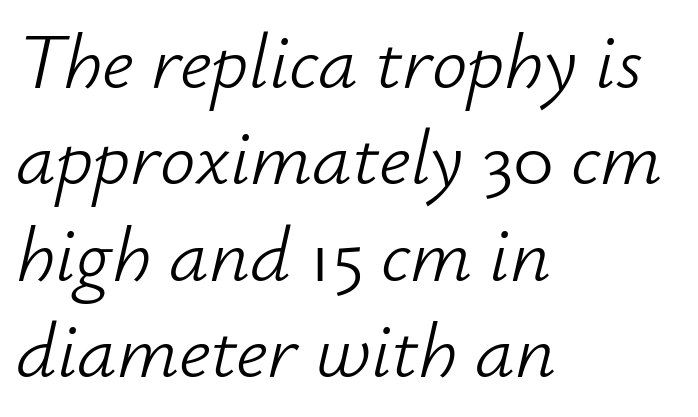
Each word holds together tightly as a unit, with standard inter-letter gaps. The typography opts for an oblique posture over an upright one. Do the characters align in a grid? No, the font is proportional. The zone under the glyphs is completely vacant. Leftover space on each line is placed entirely after the last word. Stems and bowls with no extra thickness — not bold.
